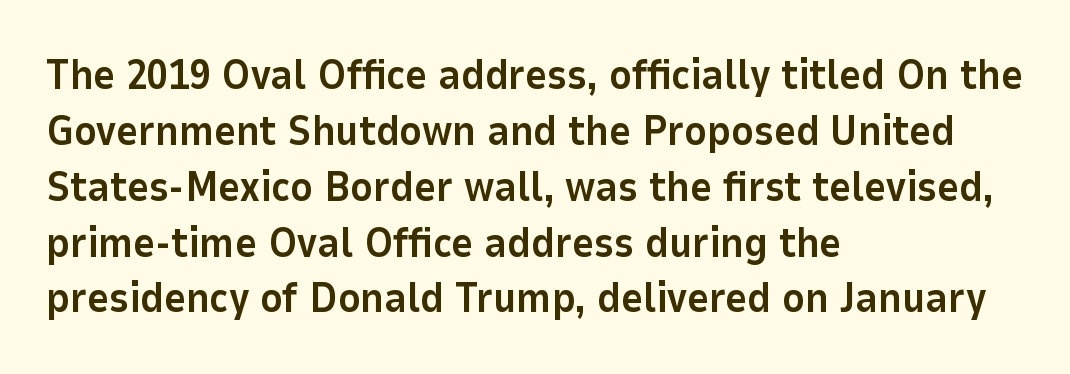
The gaps between neighbouring characters are ordinary and unremarkable. Short and long lines alike share a common starting point at left. Letterform terminals end flat and unadorned throughout the passage. Decoration check: the copy has no underline. Upright lettering throughout.
